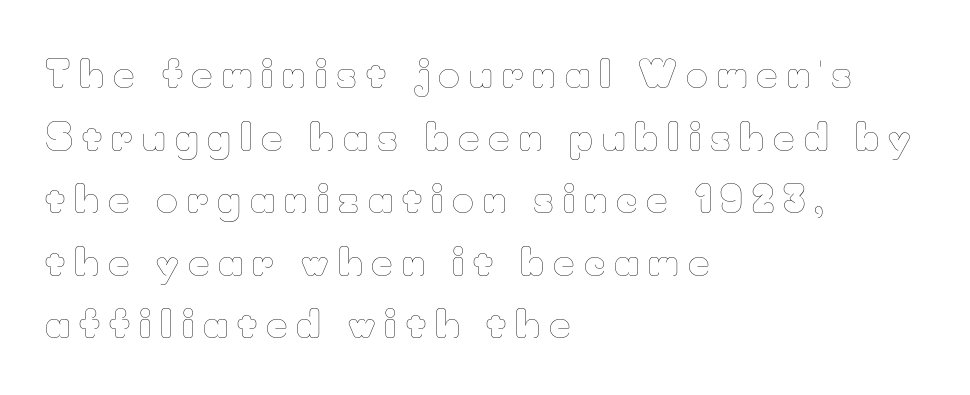
{"italic": "no", "bold": "no", "weight": "thin", "width": "normal", "stroke_contrast": "low", "x_height": "small", "monospaced": "no", "underline": "no", "align": "left", "line_spacing": "normal", "line_spacing_ratio": 1.69, "letter_spacing": "wide", "letter_spacing_em": 0.24, "glyph_px": 37}
